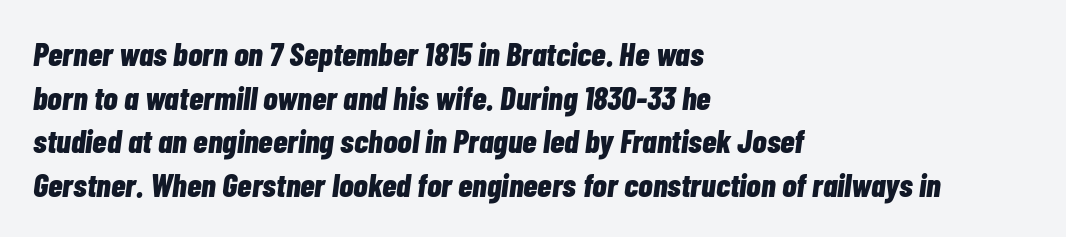
Q: Is the text bold? A: Yes.
Q: Is the text italic (slanted)? A: Yes, it leans right by about 7 degrees.
Q: Is the text underlined? A: No.
Q: How is the paragraph aligned? A: Left-aligned.
Q: Is the spacing between letters normal or unusually wide? A: Normal.
Q: Is the spacing between lines tight, normal or loose? A: Normal.
Q: Width (condensed, normal, or wide)? A: Condensed.
Q: Stroke contrast? A: Low.
Q: x-height? A: Medium.
Q: Monospaced? A: No.
